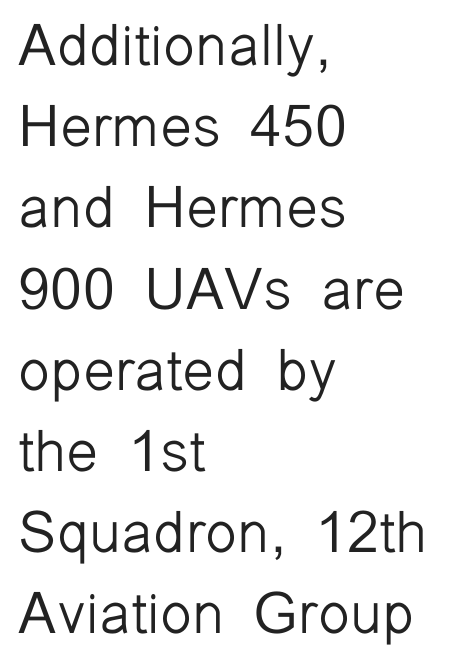
The image shows 58 px light sans-serif type, upright; set left-aligned, normal line spacing (1.4x), normal letter spacing, not underlined; low stroke contrast and a medium x-height.
